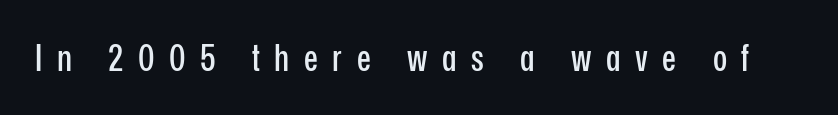
Q: Is the text italic (slanted)? A: No, it is upright.
Q: Is the typeface a serif or a sans-serif typeface? A: Sans-serif.
Q: Is the text underlined? A: No.
Q: Is the spacing between letters normal or unusually wide? A: Unusually wide.
Q: Width (condensed, normal, or wide)? A: Condensed.
Q: Stroke contrast? A: Low.
Q: x-height? A: Medium.
Q: Monospaced? A: No.
